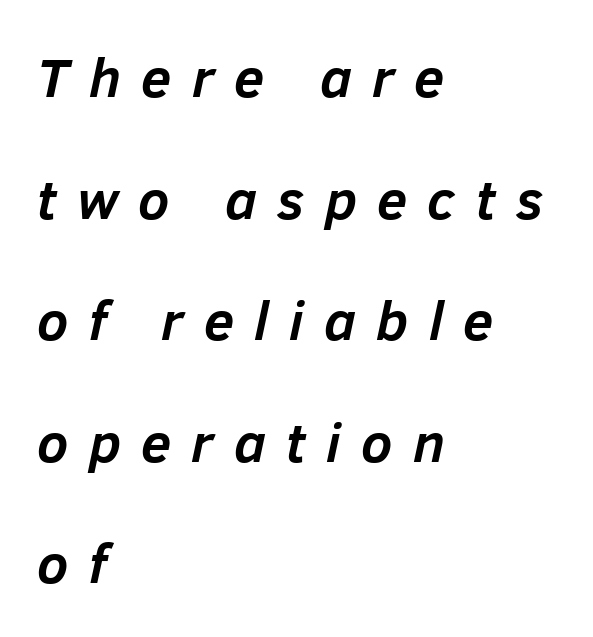
{"italic": "yes", "lean": "right", "slant_degrees": 12, "bold": "yes", "weight": "semibold", "width": "normal", "stroke_contrast": "low", "x_height": "medium", "monospaced": "no", "underline": "no", "align": "left", "line_spacing": "loose", "line_spacing_ratio": 2.21, "letter_spacing": "wide", "letter_spacing_em": 0.37, "glyph_px": 55}
